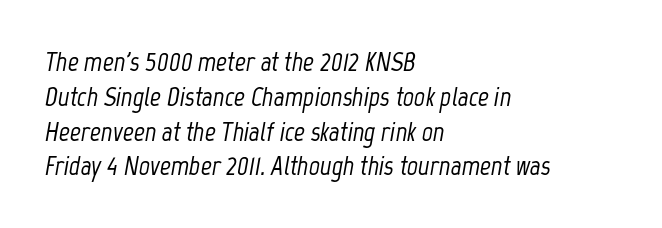
Q: Is the text italic (slanted)? A: Yes, it leans right by about 12 degrees.
Q: Is the text underlined? A: No.
Q: How is the paragraph aligned? A: Left-aligned.
Q: Is the spacing between letters normal or unusually wide? A: Normal.
Q: Is the spacing between lines tight, normal or loose? A: Normal.
